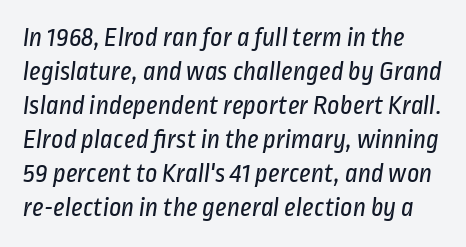
Heaviness? Minimal to ordinary, like unemphasized prose. Anything drawn beneath the words? Only blank space. The face used here is rendered with its standard letterfit. The leading is moderate, giving the passage an even texture.
